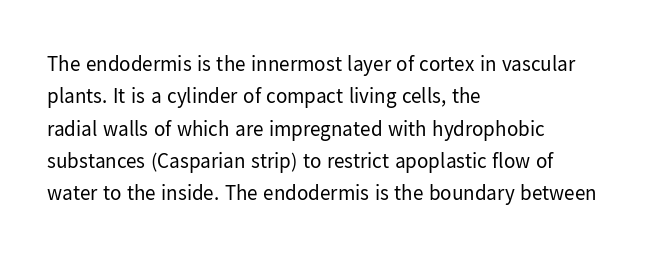
The image shows 21 px text type, upright; set left-aligned, normal line spacing (1.54x), normal letter spacing, not underlined.
